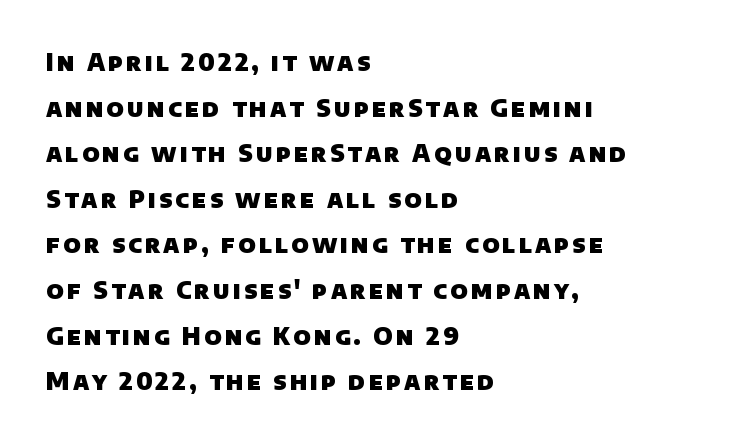
Line beginnings align vertically; line endings do not. Vertical spacing — loose. Strokes here are thick enough to call this a true bold. Any mark beneath the type? The region is blank.
